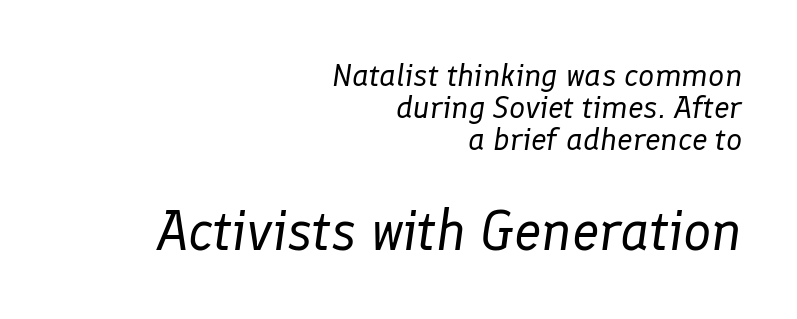
The image shows 56 px regular-weight type, italic (leaning right); set right-aligned, tight line spacing (1.0x), normal letter spacing, not underlined; the second (bottom) block is 1.75x larger; low stroke contrast and a medium x-height.
